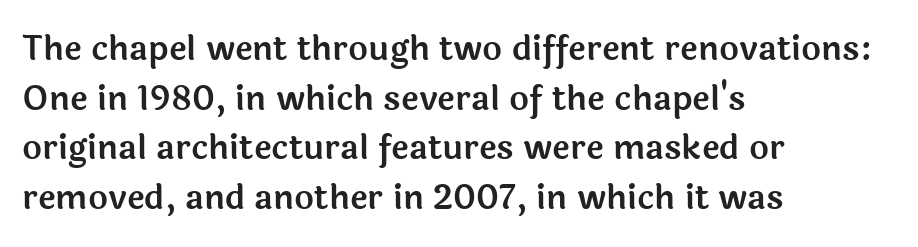
{"serif": "no", "italic": "no", "width": "normal", "x_height": "medium", "monospaced": "no", "underline": "no", "align": "left", "line_spacing": "normal", "line_spacing_ratio": 1.46, "letter_spacing": "normal", "letter_spacing_em": 0.0, "glyph_px": 34}
